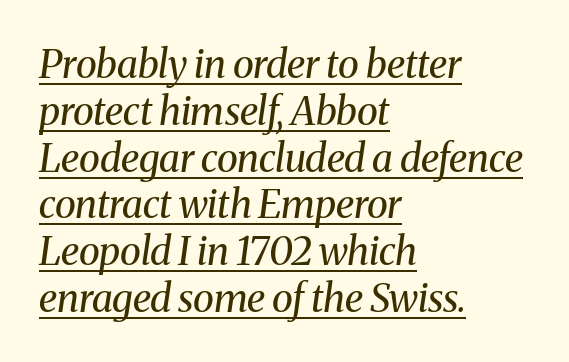
{"serif": "yes", "italic": "yes", "lean": "right", "slant_degrees": 8, "bold": "no", "weight": "regular", "width": "normal", "stroke_contrast": "medium", "x_height": "medium", "monospaced": "no", "underline": "yes", "align": "left", "line_spacing_ratio": 1.2, "letter_spacing": "normal", "letter_spacing_em": 0.0, "glyph_px": 39}
